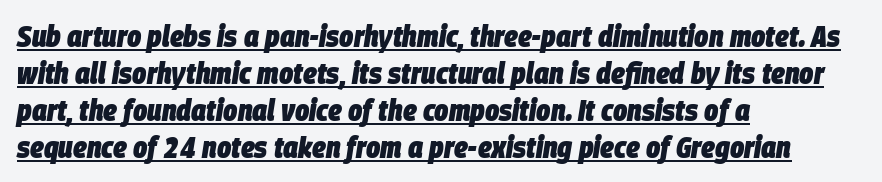
{"italic": "yes", "lean": "right", "slant_degrees": 9, "bold": "yes", "weight": "heavy", "width": "condensed", "stroke_contrast": "low", "x_height": "large", "monospaced": "no", "underline": "yes", "align": "left", "line_spacing_ratio": 1.23, "letter_spacing": "normal", "letter_spacing_em": 0.0, "glyph_px": 30}
